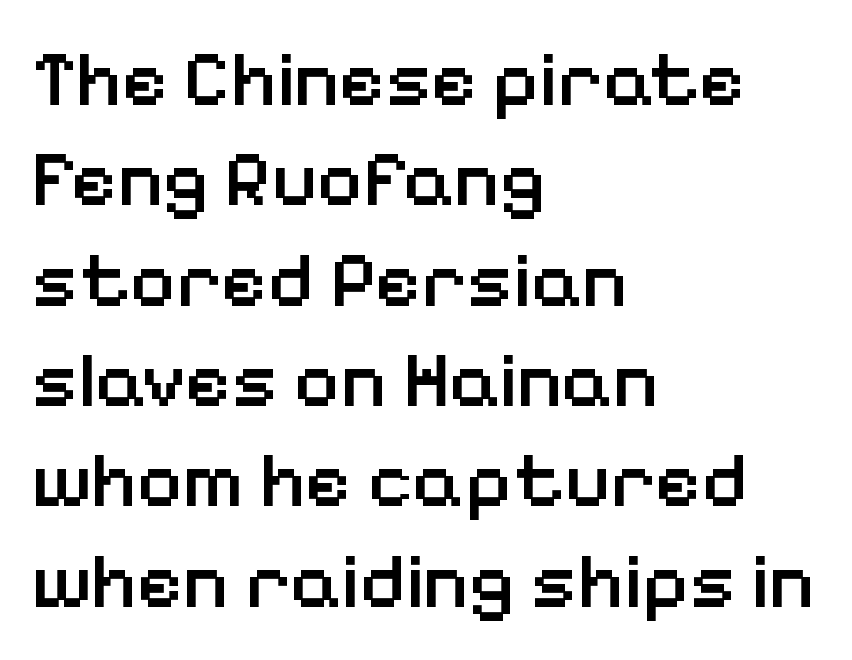
{"serif": "no", "italic": "no", "bold": "semi", "weight": "semibold", "width": "normal", "stroke_contrast": "low", "x_height": "medium", "monospaced": "no", "underline": "no", "align": "left", "line_spacing": "normal", "line_spacing_ratio": 1.27, "letter_spacing": "normal", "letter_spacing_em": 0.0, "glyph_px": 79}
